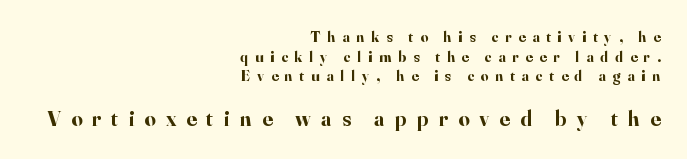
{"italic": "no", "bold": "yes", "underline": "no", "align": "right", "line_spacing": "normal", "line_spacing_ratio": 1.31, "letter_spacing": "wide", "letter_spacing_em": 0.46, "larger_block": "second", "size_ratio": 1.47, "glyph_px": 22}
